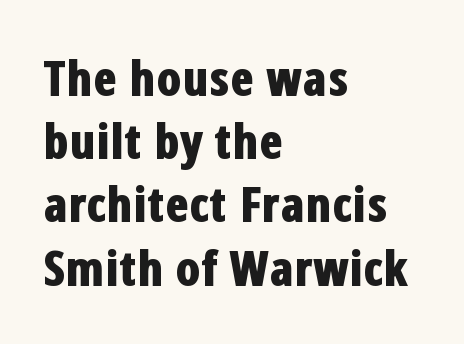
Whoever set this chose a conventional vertical rhythm. The specimen omits any rule beneath the text block's lines. Honestly, the letter spacing is just normal — you wouldn't notice it. Font category for this specimen: sans-serif. Visually the block forms a straight wall on the left and a jagged coastline on the right.
